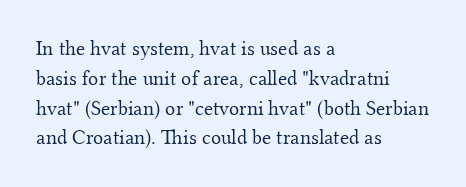
Q: Is the text bold? A: No.
Q: Is the text italic (slanted)? A: No, it is upright.
Q: Is the text underlined? A: No.
Q: How is the paragraph aligned? A: Left-aligned.
Q: Is the spacing between letters normal or unusually wide? A: Normal.
Q: Is the spacing between lines tight, normal or loose? A: Normal.
